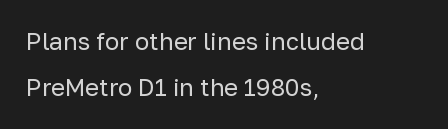
Q: Is the text bold? A: No.
Q: Is the text italic (slanted)? A: No, it is upright.
Q: Is the text underlined? A: No.
Q: How is the paragraph aligned? A: Left-aligned.
Q: Is the spacing between letters normal or unusually wide? A: Normal.
Q: Is the spacing between lines tight, normal or loose? A: Loose.
